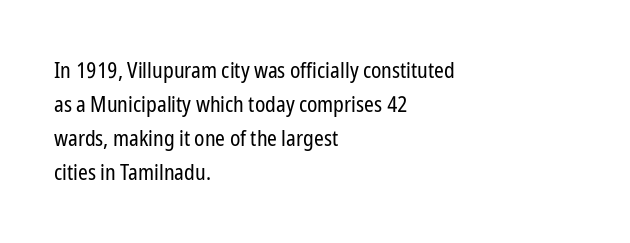
{"italic": "no", "bold": "no", "underline": "no", "align": "left", "line_spacing": "normal", "line_spacing_ratio": 1.54, "letter_spacing": "normal", "letter_spacing_em": 0.0, "glyph_px": 22}
